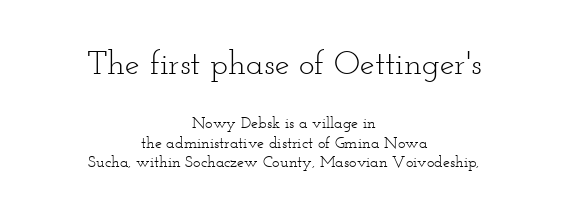
Q: Is the text bold? A: No.
Q: Is the text italic (slanted)? A: No, it is upright.
Q: Is the typeface a serif or a sans-serif typeface? A: Serif.
Q: Is the text underlined? A: No.
Q: How is the paragraph aligned? A: Centered.
Q: Is the spacing between letters normal or unusually wide? A: Normal.
Q: Which block of text is set in a larger size, the first (top) or the second (bottom)? A: The first (top) one.
Q: Width (condensed, normal, or wide)? A: Wide.
Q: Stroke contrast? A: Low.
Q: x-height? A: Small.
Q: Monospaced? A: No.
